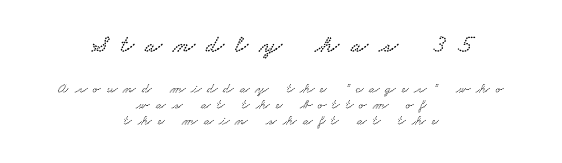
Q: Is the text underlined? A: No.
Q: How is the paragraph aligned? A: Centered.
Q: Is the spacing between letters normal or unusually wide? A: Unusually wide.
Q: Is the spacing between lines tight, normal or loose? A: Tight.
Q: Which block of text is set in a larger size, the first (top) or the second (bottom)? A: The first (top) one.
